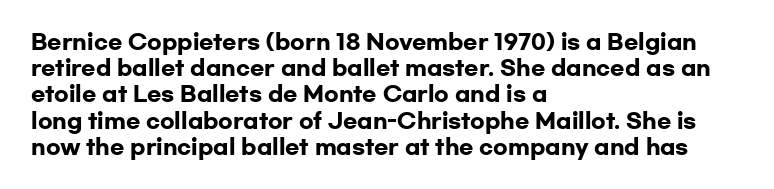
{"italic": "no", "bold": "yes", "underline": "no", "align": "left", "line_spacing": "normal", "line_spacing_ratio": 1.25, "letter_spacing": "normal", "letter_spacing_em": 0.0, "glyph_px": 21}
